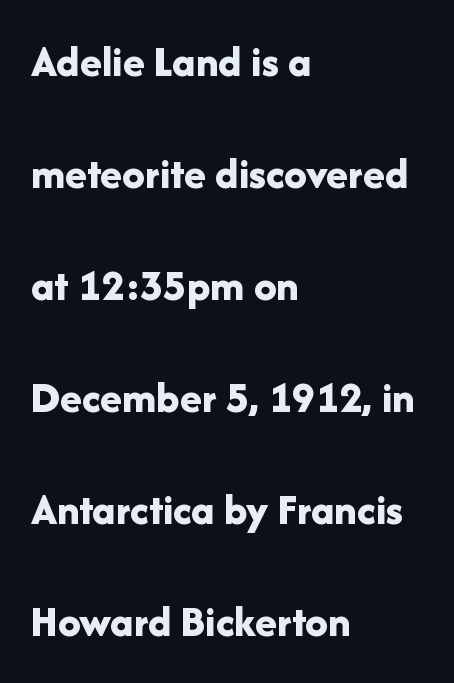
{"serif": "no", "italic": "no", "bold": "yes", "weight": "bold", "width": "normal", "stroke_contrast": "low", "x_height": "medium", "monospaced": "no", "underline": "no", "align": "left", "line_spacing": "loose", "line_spacing_ratio": 2.49, "letter_spacing": "normal", "letter_spacing_em": 0.0, "glyph_px": 45}
